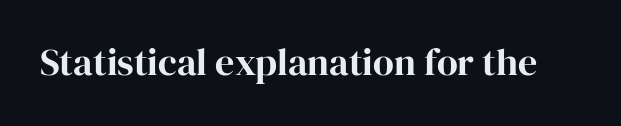
Q: Is the text italic (slanted)? A: No, it is upright.
Q: Is the typeface a serif or a sans-serif typeface? A: Serif.
Q: Is the text underlined? A: No.
Q: Is the spacing between letters normal or unusually wide? A: Normal.
Q: Width (condensed, normal, or wide)? A: Normal.
Q: Stroke contrast? A: High.
Q: x-height? A: Medium.
Q: Monospaced? A: No.
